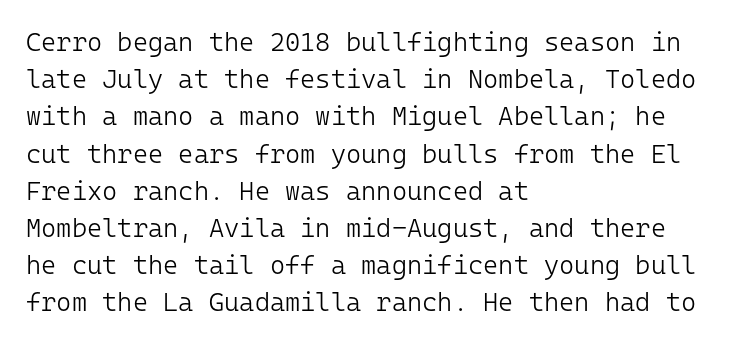
The image shows 26 px text type, upright; set left-aligned, normal line spacing (1.43x), normal letter spacing, not underlined.
